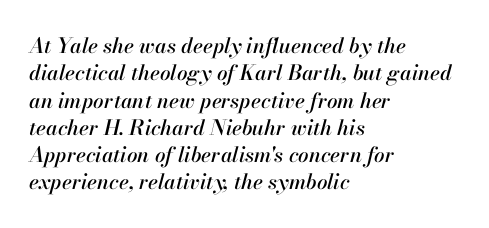
{"italic": "yes", "lean": "right", "slant_degrees": 13, "underline": "no", "align": "left", "line_spacing": "normal", "line_spacing_ratio": 1.3, "letter_spacing": "normal", "letter_spacing_em": 0.0, "glyph_px": 21}
